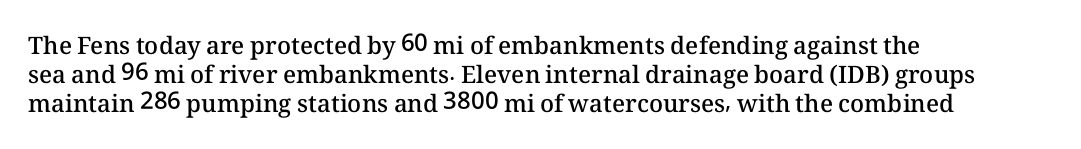
{"italic": "no", "bold": "semi", "underline": "no", "align": "left", "line_spacing_ratio": 1.21, "letter_spacing": "normal", "letter_spacing_em": 0.0, "glyph_px": 24}
